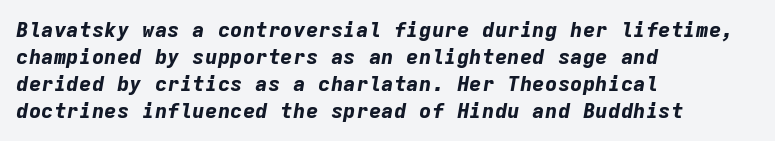
Q: Is the text bold? A: Yes.
Q: Is the text italic (slanted)? A: Yes, it leans right by about 9 degrees.
Q: Is the text underlined? A: No.
Q: How is the paragraph aligned? A: Left-aligned.
Q: Is the spacing between letters normal or unusually wide? A: Normal.
Q: Is the spacing between lines tight, normal or loose? A: Normal.
